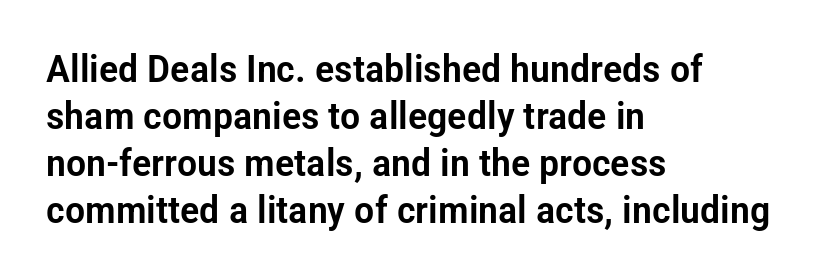
Honestly, the letter spacing is just normal — you wouldn't notice it. The passage is arranged the way most books set body copy — flush left. This sample has the flowing, uneven cadence of proportional lettering. Letterform terminals end flat and unadorned throughout the passage. Style check: upright. Underlining? Definitely not there.
